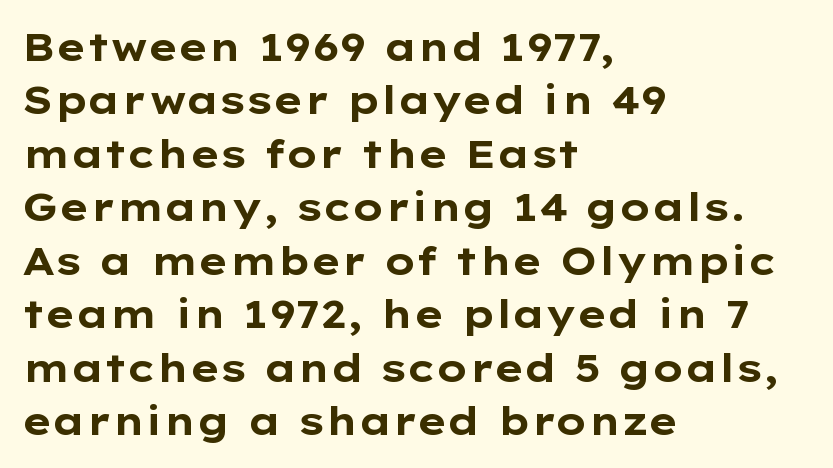
Serif or sans? Sans — the stroke terminals are bare. Heavy-handed strokes throughout: this text is bold. Character widths vary here, with narrow letters taking less room than wide ones. Quick note: interline space is typical. In CSS terms this would be text-align: left. Nope, not italic — everything's standing straight.
